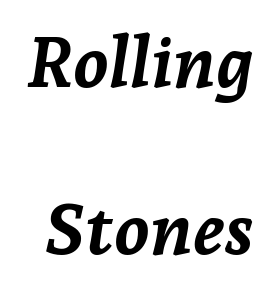
A typesetter would call this zero additional tracking. Quick note: interline space is abundant. In terms of weight, the rendering is a true, heavy bold. Italic? Definitely — the glyphs are oblique. Is this a fixed-width face? No — the glyphs have proportional, varying widths. Underline: absent.
